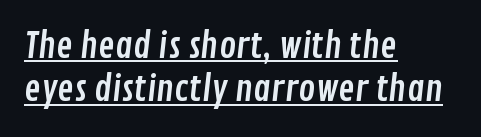
Q: Is the typeface a serif or a sans-serif typeface? A: Sans-serif.
Q: Is the text underlined? A: Yes.
Q: How is the paragraph aligned? A: Left-aligned.
Q: Is the spacing between letters normal or unusually wide? A: Normal.
Q: Width (condensed, normal, or wide)? A: Condensed.
Q: Stroke contrast? A: Low.
Q: x-height? A: Medium.
Q: Monospaced? A: No.
